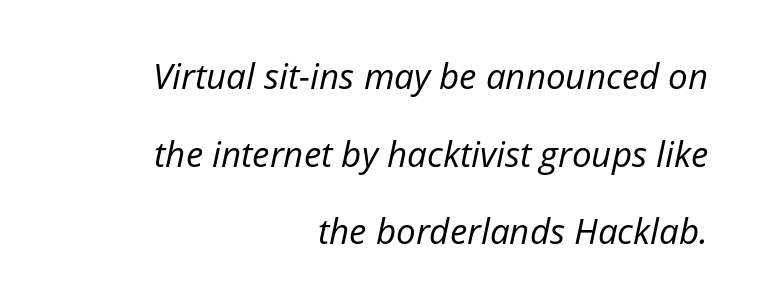
On a weight scale, this lands at 450 or below. The passage is arranged like a letterhead date or caption credit — flush right. The string is rendered with underlining switched off. The line texture is even and compact thanks to regular tracking. The space between consecutive lines is lavish. Varying glyph widths throughout — classic text-font behaviour.
